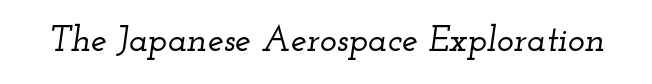
{"serif": "yes", "italic": "yes", "lean": "right", "slant_degrees": 12, "width": "wide", "stroke_contrast": "low", "x_height": "small", "monospaced": "no", "underline": "no", "letter_spacing": "normal", "letter_spacing_em": 0.0, "glyph_px": 36}
